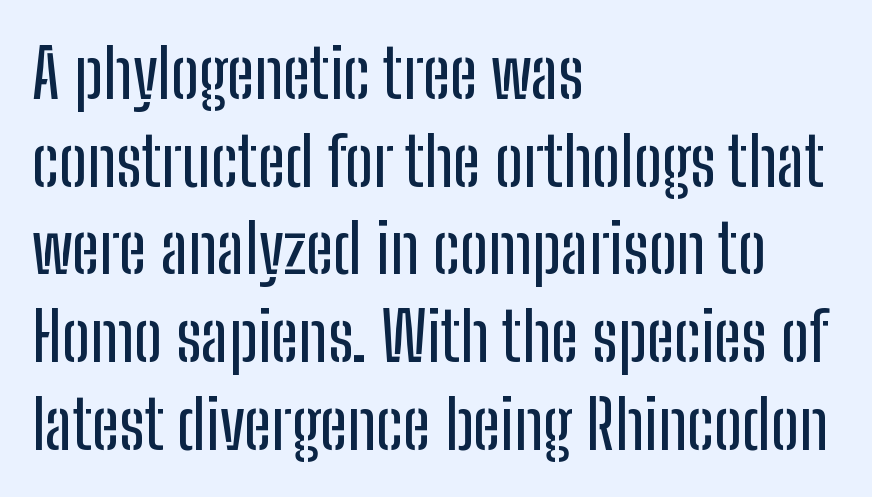
{"serif": "no", "italic": "no", "width": "condensed", "stroke_contrast": "low", "x_height": "medium", "monospaced": "no", "underline": "no", "align": "left", "line_spacing": "normal", "line_spacing_ratio": 1.29, "letter_spacing": "normal", "letter_spacing_em": 0.0, "glyph_px": 68}
